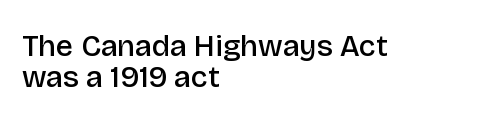
{"serif": "no", "italic": "no", "bold": "semi", "weight": "semibold", "width": "normal", "stroke_contrast": "low", "x_height": "large", "monospaced": "no", "underline": "no", "align": "left", "line_spacing": "tight", "line_spacing_ratio": 1.05, "letter_spacing": "normal", "letter_spacing_em": 0.0, "glyph_px": 30}
